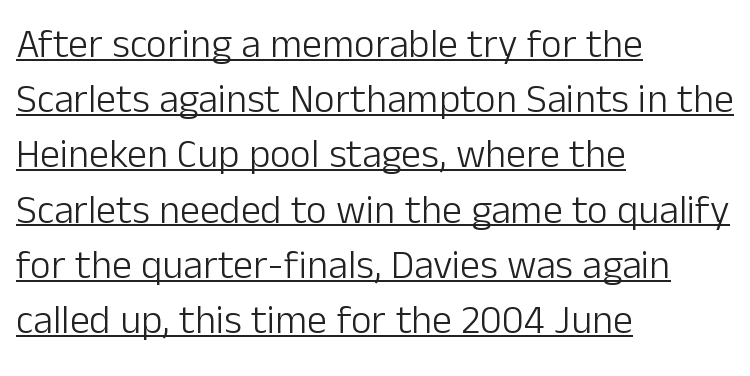
Q: Is the text bold? A: No.
Q: Is the text italic (slanted)? A: No, it is upright.
Q: Is the typeface a serif or a sans-serif typeface? A: Sans-serif.
Q: Is the text underlined? A: Yes.
Q: How is the paragraph aligned? A: Left-aligned.
Q: Is the spacing between letters normal or unusually wide? A: Normal.
Q: Is the spacing between lines tight, normal or loose? A: Normal.
Q: Width (condensed, normal, or wide)? A: Normal.
Q: Stroke contrast? A: Low.
Q: x-height? A: Medium.
Q: Monospaced? A: No.
